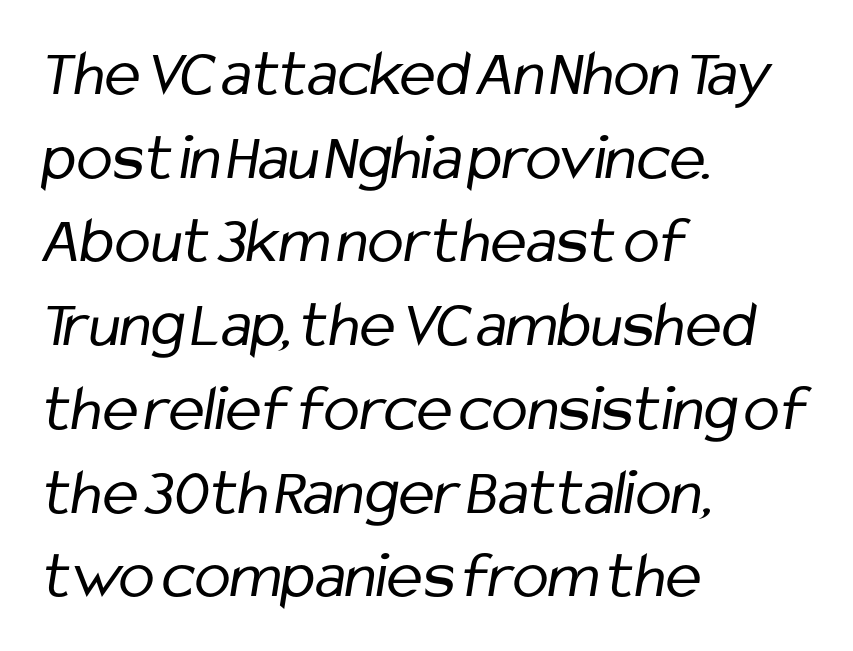
The image shows 67 px regular-weight, condensed sans-serif type; set left-aligned, normal line spacing (1.25x), normal letter spacing, not underlined; low stroke contrast and a medium x-height.
